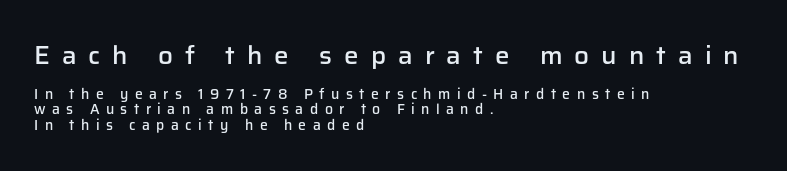
The image shows 26 px text type, upright; set left-aligned, tight line spacing (1.09x), unusually wide letter spacing (+0.46 em), not underlined; the first (top) block is 1.86x larger.
